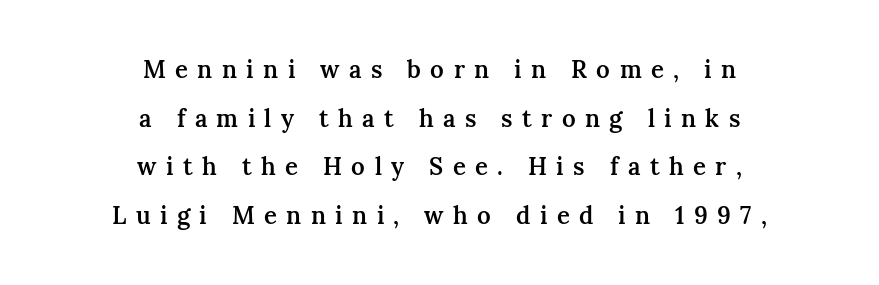
The image shows 24 px text type, upright; set centered, loose line spacing (2.03x), unusually wide letter spacing (+0.39 em), not underlined.
